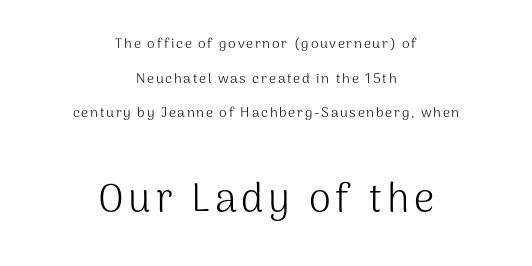
Q: Is the text bold? A: No.
Q: Is the text italic (slanted)? A: No, it is upright.
Q: Is the typeface a serif or a sans-serif typeface? A: Sans-serif.
Q: Is the text underlined? A: No.
Q: How is the paragraph aligned? A: Centered.
Q: Is the spacing between lines tight, normal or loose? A: Loose.
Q: Which block of text is set in a larger size, the first (top) or the second (bottom)? A: The second (bottom) one.
Q: Width (condensed, normal, or wide)? A: Normal.
Q: Stroke contrast? A: Medium.
Q: x-height? A: Medium.
Q: Monospaced? A: No.
